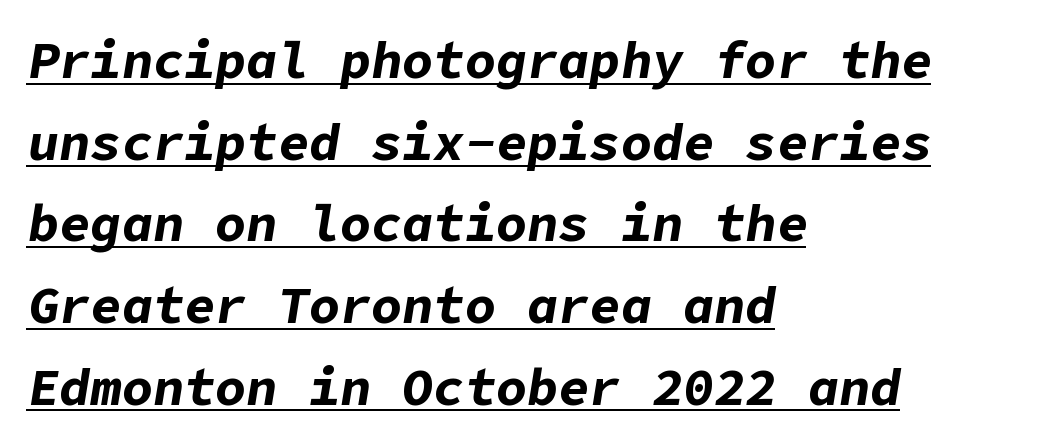
The image shows 52 px bold type, italic (leaning right); set left-aligned, normal line spacing (1.57x), normal letter spacing, underlined; low stroke contrast and a medium x-height.
